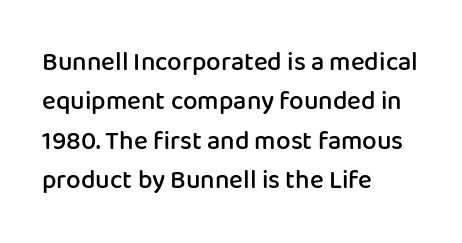
Layout note: lines flush left. The rendering uses a moderate line-height, typical for paragraphs. The typography opts for an upright posture over an oblique one. Weight check: semibold — heavier than regular, not quite bold. The area under the type is left untouched.
